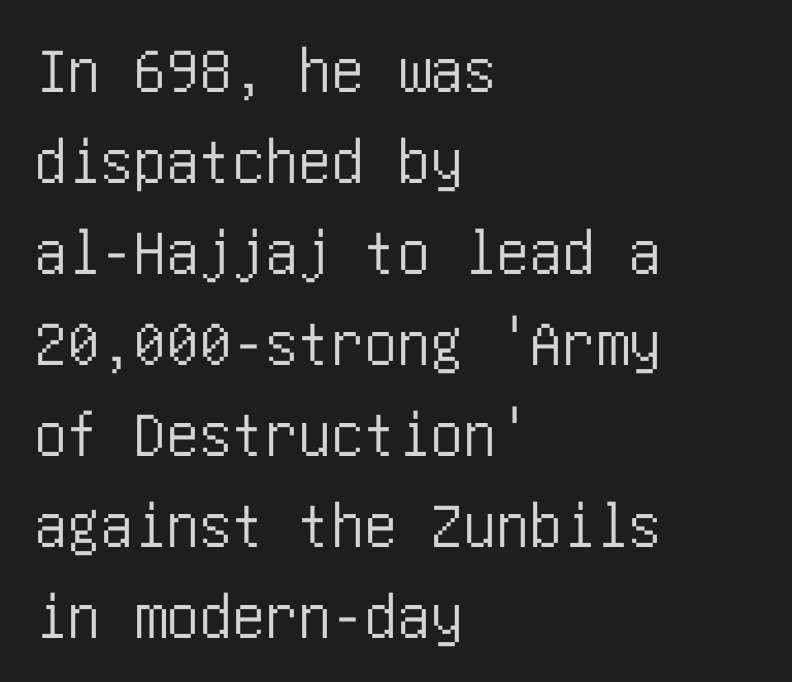
The text block is weighted toward the left margin, trailing off unevenly rightward. The designer left line spacing at the default. Nobody touched the tracking dial on this one. Ordinary non-slanted type is in use.
